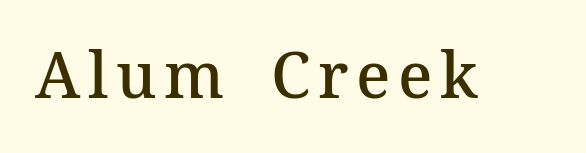
Q: Is the text bold? A: Semi-bold.
Q: Is the text italic (slanted)? A: No, it is upright.
Q: Is the typeface a serif or a sans-serif typeface? A: Serif.
Q: Is the text underlined? A: No.
Q: Width (condensed, normal, or wide)? A: Normal.
Q: Stroke contrast? A: Medium.
Q: x-height? A: Medium.
Q: Monospaced? A: No.
